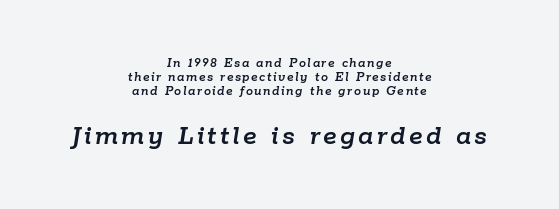
The image shows 29 px text type, italic (leaning right); set centered, tight line spacing (0.99x), not underlined; the second (bottom) block is 2.07x larger; low stroke contrast and a medium x-height.
